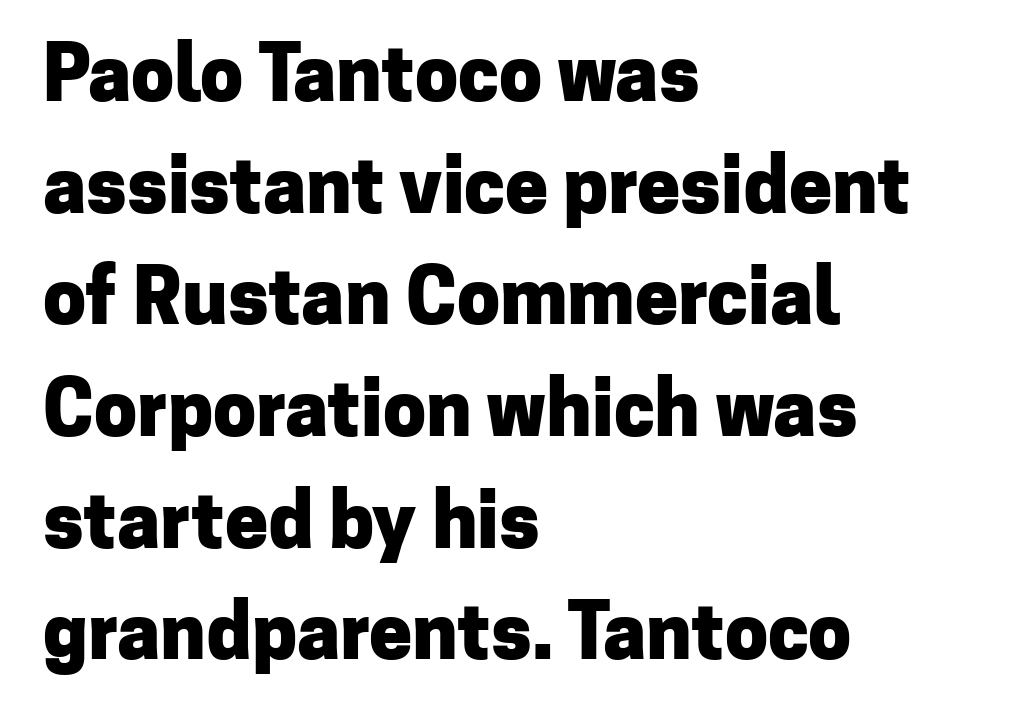
The image shows 77 px heavy sans-serif type, upright; set left-aligned, normal line spacing (1.45x), normal letter spacing, not underlined; low stroke contrast and a medium x-height.
